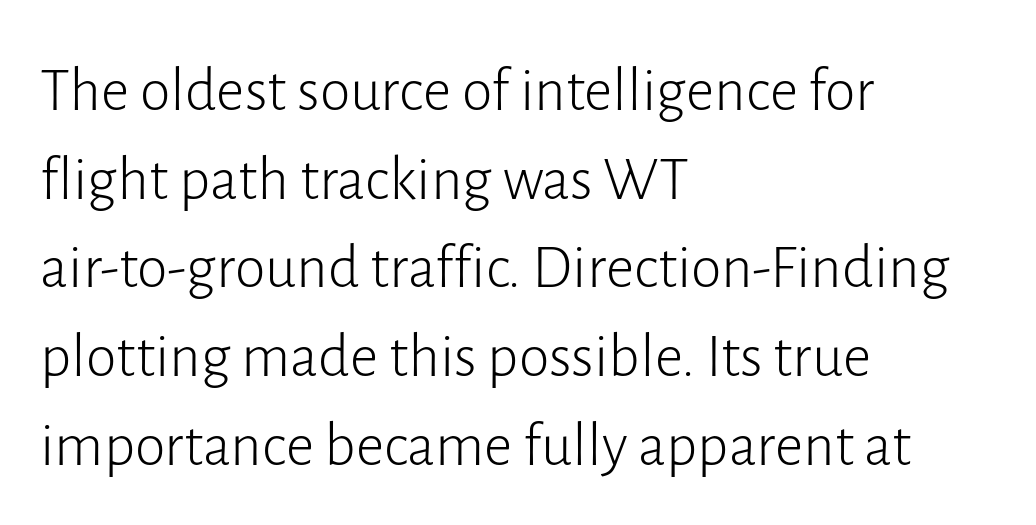
{"serif": "no", "italic": "no", "bold": "no", "weight": "light", "width": "normal", "stroke_contrast": "low", "x_height": "medium", "monospaced": "no", "underline": "no", "align": "left", "line_spacing": "normal", "line_spacing_ratio": 1.43, "letter_spacing": "normal", "letter_spacing_em": 0.0, "glyph_px": 62}
